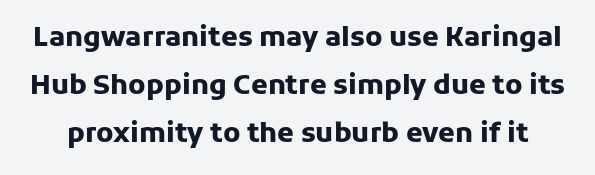
{"italic": "no", "bold": "yes", "underline": "no", "line_spacing_ratio": 1.78, "letter_spacing": "normal", "letter_spacing_em": 0.0, "glyph_px": 27}
